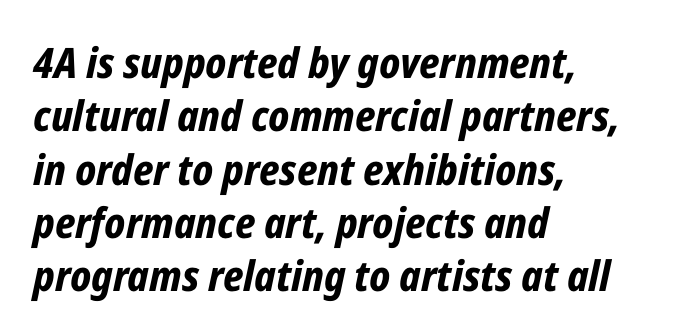
The image shows 42 px bold, condensed type, italic (leaning right); set left-aligned, normal line spacing (1.27x), normal letter spacing, not underlined; low stroke contrast and a medium x-height.
